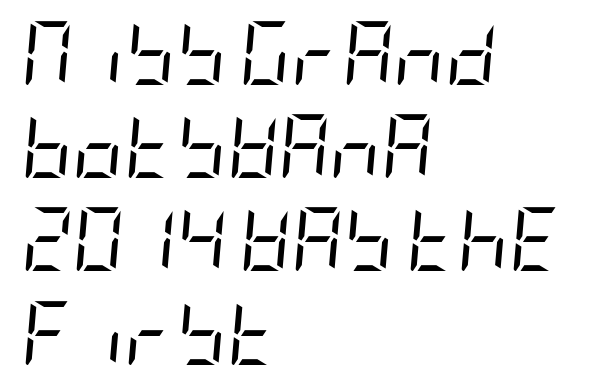
Q: Is the text bold? A: No.
Q: Is the text italic (slanted)? A: Yes, it leans right by about 5 degrees.
Q: Is the text underlined? A: No.
Q: How is the paragraph aligned? A: Left-aligned.
Q: Is the spacing between letters normal or unusually wide? A: Normal.
Q: Is the spacing between lines tight, normal or loose? A: Normal.
Q: Width (condensed, normal, or wide)? A: Condensed.
Q: Stroke contrast? A: Low.
Q: x-height? A: Large.
